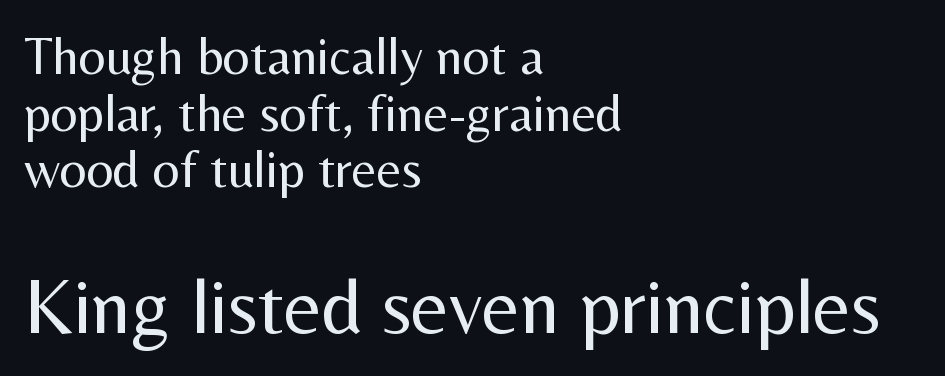
This sample trades vertical openness for compactness between lines. You can tell from the bare stems that sans-serif type was used. Decoration check: the copy has no underline. Do the characters align in a grid? No, the font is proportional. The rendering keeps characters at their native spacing.
